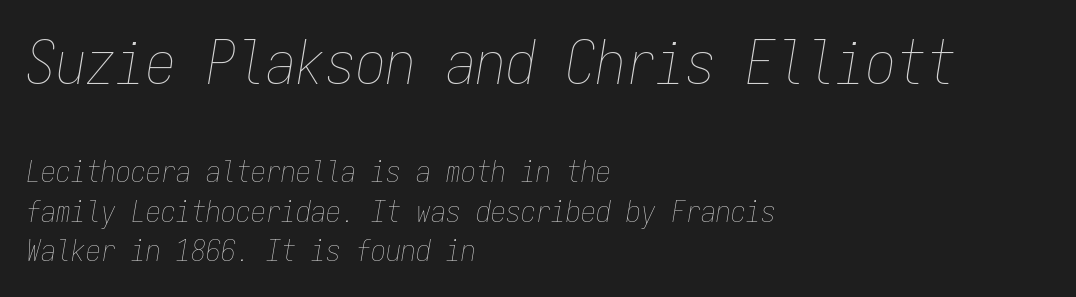
You get the large type first, then a drop to smaller type. The typesetting does not lean heavy: it is not bold. Which margin do the lines hug? The left one — the right edge is uneven. Think of a typewriter: that constant character pitch is what you see here.
